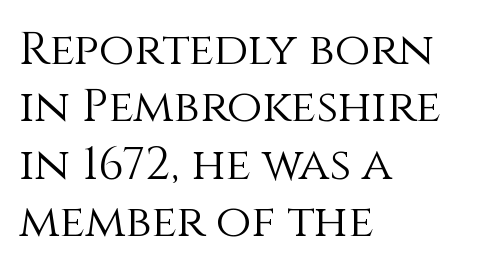
Q: Is the text bold? A: No.
Q: Is the text italic (slanted)? A: No, it is upright.
Q: Is the text underlined? A: No.
Q: How is the paragraph aligned? A: Left-aligned.
Q: Is the spacing between letters normal or unusually wide? A: Normal.
Q: Is the spacing between lines tight, normal or loose? A: Normal.
Q: Width (condensed, normal, or wide)? A: Normal.
Q: x-height? A: Large.
Q: Monospaced? A: No.
